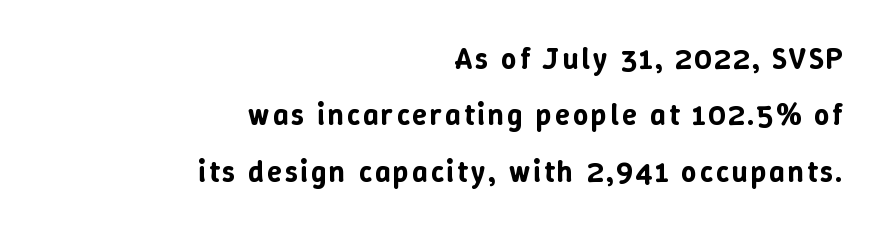
The image shows 30 px text type, upright; set right-aligned, line spacing 1.88x, not underlined; low stroke contrast and a medium x-height.
